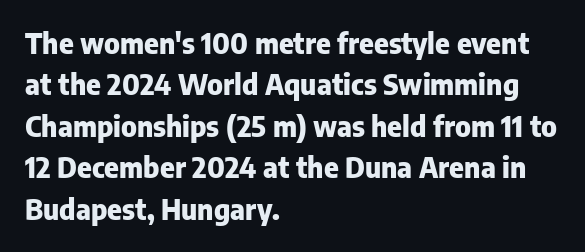
{"serif": "no", "italic": "no", "bold": "yes", "weight": "heavy", "width": "normal", "stroke_contrast": "low", "x_height": "medium", "monospaced": "no", "underline": "no", "align": "left", "line_spacing": "normal", "line_spacing_ratio": 1.48, "letter_spacing": "normal", "letter_spacing_em": 0.0, "glyph_px": 28}
